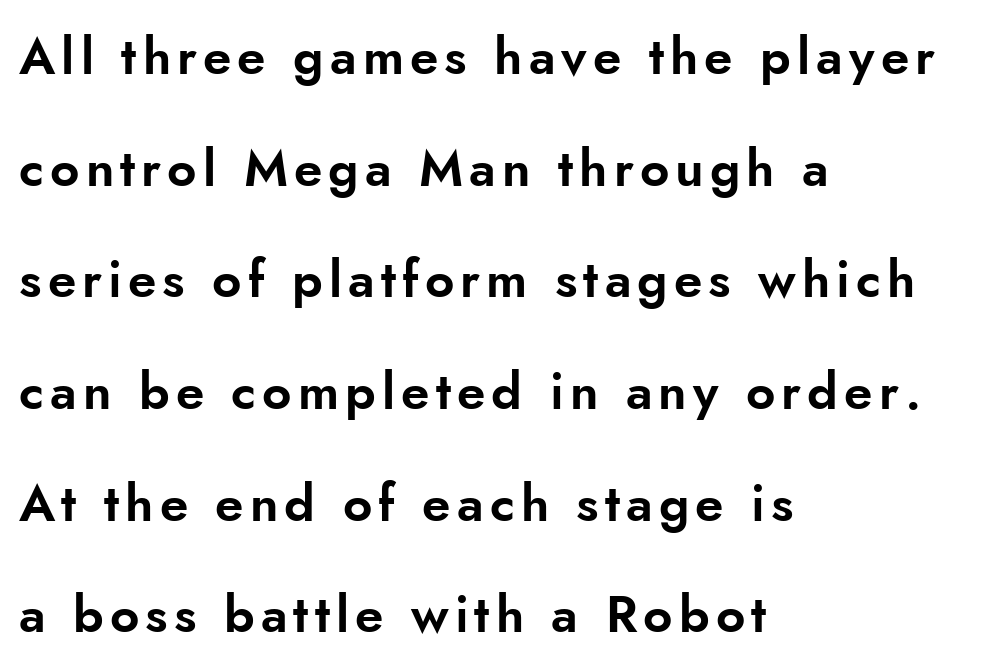
{"serif": "no", "italic": "no", "width": "normal", "stroke_contrast": "low", "x_height": "small", "monospaced": "no", "underline": "no", "align": "left", "line_spacing": "loose", "line_spacing_ratio": 2.19, "glyph_px": 51}
